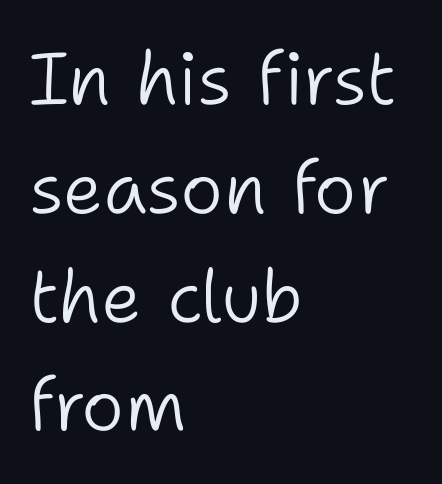
The font is comparable to plain body text, perhaps lighter. This sample uses an upright cut, with every glyph sitting square on the baseline. Summary of vertical rhythm: regular, with standard interline spacing. A typesetter would call this zero additional tracking. Plain, unruled lines of type. Looks like regular typesetting: each glyph gets only the width it needs.
